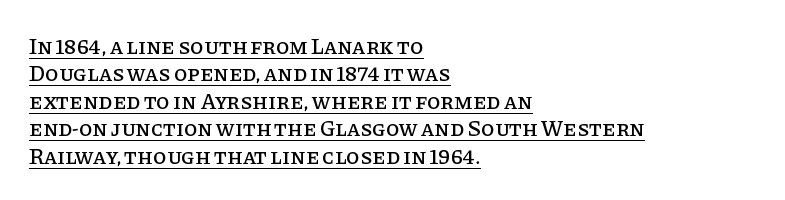
Q: Is the text italic (slanted)? A: No, it is upright.
Q: Is the text underlined? A: Yes.
Q: How is the paragraph aligned? A: Left-aligned.
Q: Is the spacing between letters normal or unusually wide? A: Normal.
Q: Is the spacing between lines tight, normal or loose? A: Normal.
